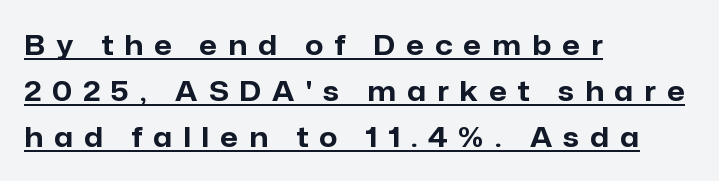
{"serif": "no", "italic": "no", "bold": "yes", "weight": "bold", "width": "normal", "stroke_contrast": "low", "x_height": "medium", "monospaced": "no", "underline": "yes", "align": "left", "line_spacing": "normal", "line_spacing_ratio": 1.65, "letter_spacing": "wide", "letter_spacing_em": 0.4, "glyph_px": 28}
